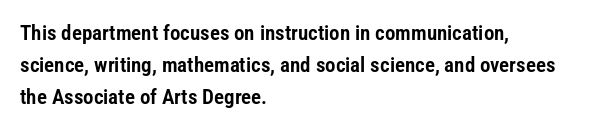
The image shows 21 px text type, upright; set left-aligned, normal line spacing (1.52x), normal letter spacing, not underlined.
